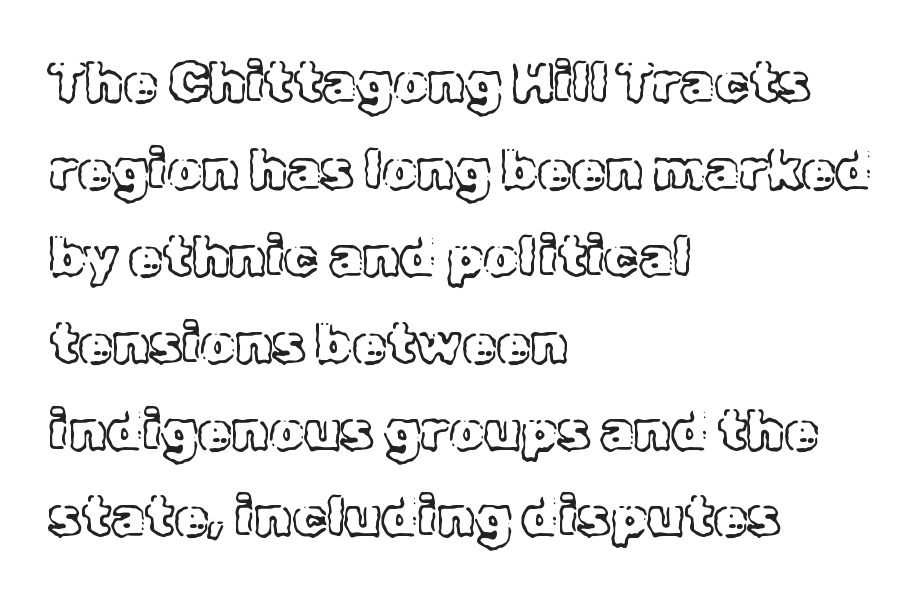
Short and long lines alike share a common starting point at left. Note the varied advance widths — an 'i' is clearly narrower than an 'm'. Nope, not italic — everything's standing straight. The space between consecutive lines is moderate. How are the letters spaced? Ordinarily, with no added tracking. A clean baseline with only descenders dipping below it.
